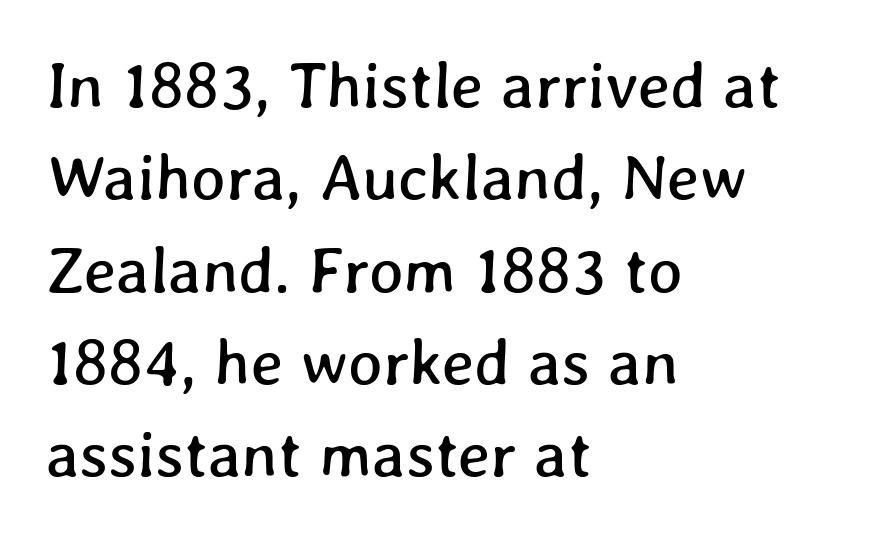
The image shows 65 px text type; set left-aligned, normal line spacing (1.42x), normal letter spacing, not underlined; low stroke contrast and a medium x-height.
